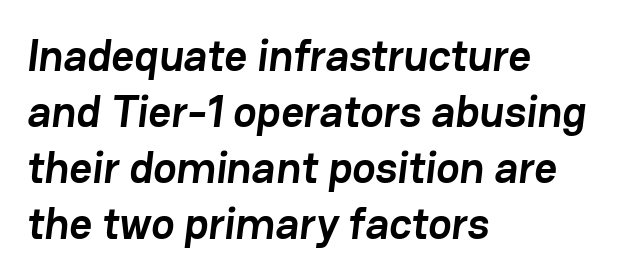
The image shows 44 px semibold sans-serif type; set left-aligned, normal line spacing (1.27x), normal letter spacing, not underlined; low stroke contrast and a medium x-height.
